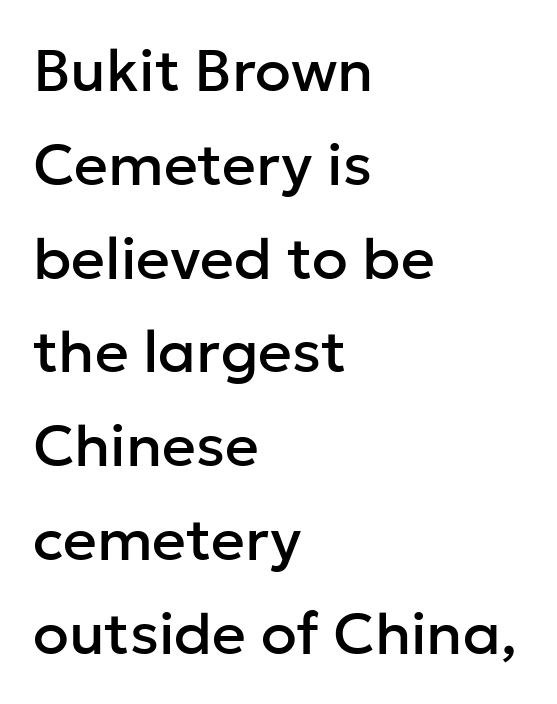
The lines sit at an ordinary, default distance from one another. Tracking here is standard; glyphs follow each other at the usual distance. Where is the straight margin? On the left. This sample has the flowing, uneven cadence of proportional lettering. The text was rendered using a sans face with plain stroke endings.
